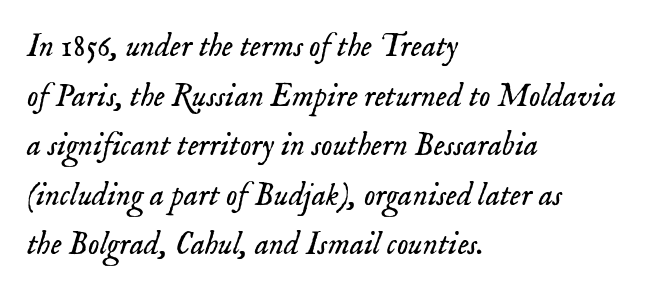
There is no visible air inserted between adjacent glyphs. This rendering employs a face with finishing strokes, i.e., a serif. Think of a printed novel: that variable character pitch is what you see here. Whoever set this chose a conventional vertical rhythm. No chunkiness to these letters — they're not bold.
